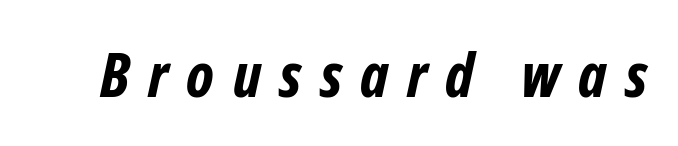
{"serif": "no", "bold": "yes", "weight": "bold", "width": "condensed", "stroke_contrast": "low", "x_height": "medium", "monospaced": "no", "underline": "no", "letter_spacing": "wide", "letter_spacing_em": 0.3, "glyph_px": 61}
